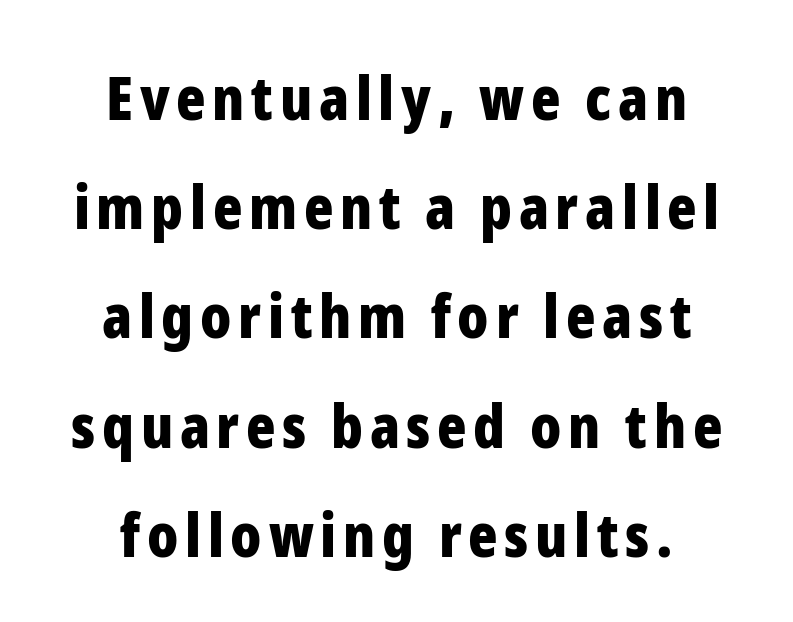
{"serif": "no", "italic": "no", "bold": "yes", "weight": "bold", "width": "condensed", "stroke_contrast": "low", "x_height": "medium", "monospaced": "no", "underline": "no", "align": "center", "line_spacing_ratio": 1.79, "glyph_px": 61}
